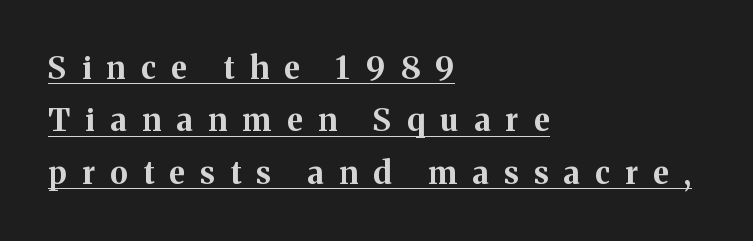
Proportional: the letters do not fall into vertical columns. The space between consecutive lines is moderate. The string is rendered with underlining switched on. Nope, not italic — everything's standing straight. Plenty of ink on the page — the face is bold. This sample uses a serif face.
